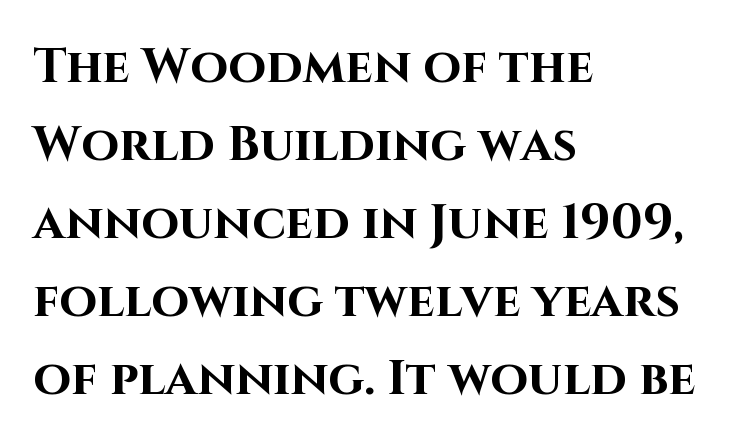
Q: Is the text bold? A: Yes.
Q: Is the text italic (slanted)? A: No, it is upright.
Q: Is the typeface a serif or a sans-serif typeface? A: Sans-serif.
Q: Is the text underlined? A: No.
Q: How is the paragraph aligned? A: Left-aligned.
Q: Is the spacing between letters normal or unusually wide? A: Normal.
Q: Is the spacing between lines tight, normal or loose? A: Normal.
Q: Width (condensed, normal, or wide)? A: Normal.
Q: Stroke contrast? A: High.
Q: x-height? A: Large.
Q: Monospaced? A: No.
